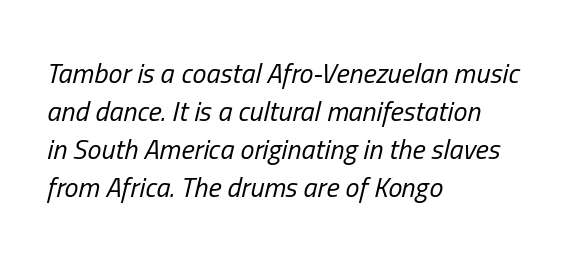
Q: Is the text bold? A: No.
Q: Is the text italic (slanted)? A: Yes, it leans right by about 13 degrees.
Q: Is the text underlined? A: No.
Q: How is the paragraph aligned? A: Left-aligned.
Q: Is the spacing between letters normal or unusually wide? A: Normal.
Q: Is the spacing between lines tight, normal or loose? A: Normal.
Q: Width (condensed, normal, or wide)? A: Condensed.
Q: Stroke contrast? A: Low.
Q: x-height? A: Medium.
Q: Monospaced? A: No.
